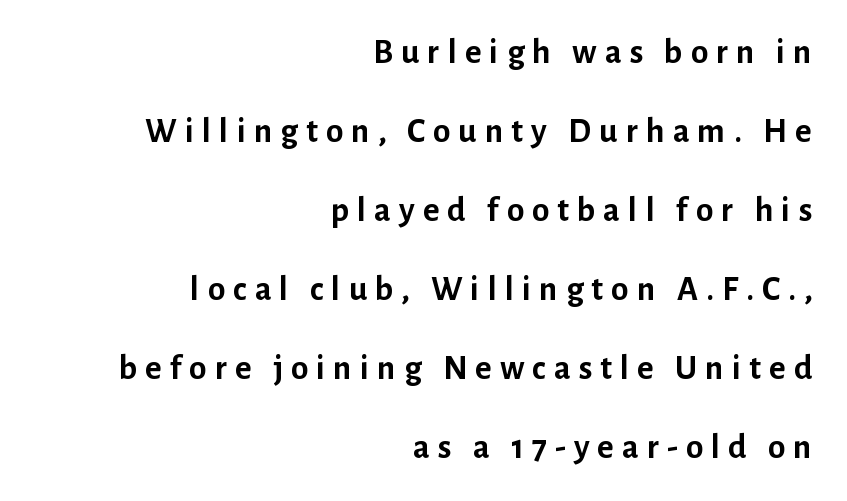
Q: Is the text bold? A: Yes.
Q: Is the text italic (slanted)? A: No, it is upright.
Q: Is the typeface a serif or a sans-serif typeface? A: Sans-serif.
Q: Is the text underlined? A: No.
Q: How is the paragraph aligned? A: Right-aligned.
Q: Is the spacing between letters normal or unusually wide? A: Unusually wide.
Q: Is the spacing between lines tight, normal or loose? A: Loose.
Q: Width (condensed, normal, or wide)? A: Normal.
Q: Stroke contrast? A: Low.
Q: x-height? A: Medium.
Q: Monospaced? A: No.
